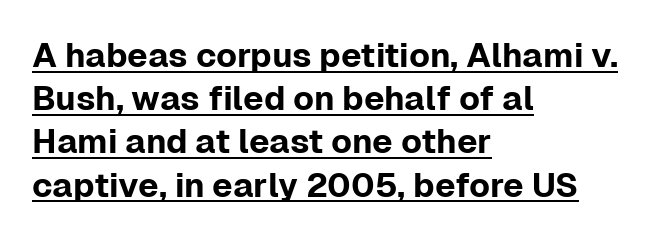
You could not count columns in this text — the font is proportionally spaced. Is this a sans? Yes — the strokes have no serifs. Baseline-to-baseline distance is the conventional proportion of letter height. The sample's only ornament is a line tracing under the words.
